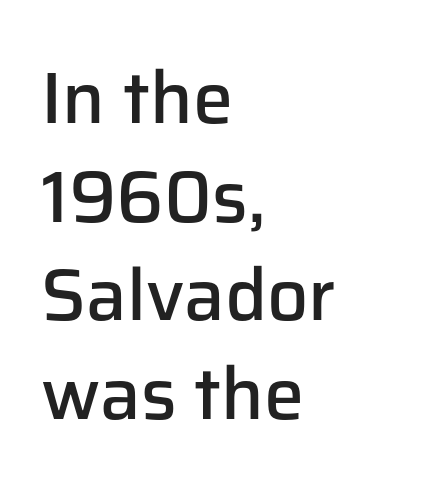
The image shows 72 px semibold sans-serif type, upright; set left-aligned, normal line spacing (1.37x), normal letter spacing, not underlined; low stroke contrast and a medium x-height.
